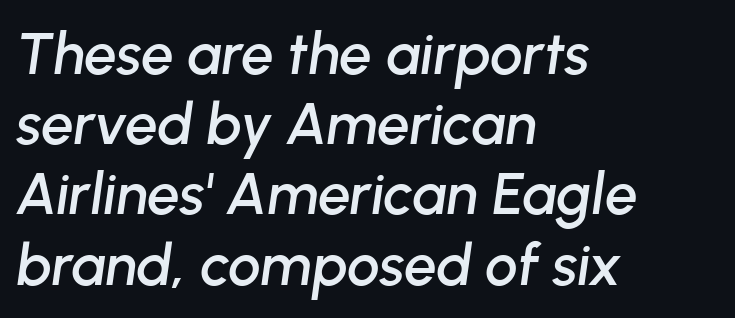
Q: Is the text italic (slanted)? A: Yes, it leans right by about 8 degrees.
Q: Is the text underlined? A: No.
Q: How is the paragraph aligned? A: Left-aligned.
Q: Is the spacing between letters normal or unusually wide? A: Normal.
Q: Width (condensed, normal, or wide)? A: Normal.
Q: Stroke contrast? A: Low.
Q: x-height? A: Medium.
Q: Monospaced? A: No.
